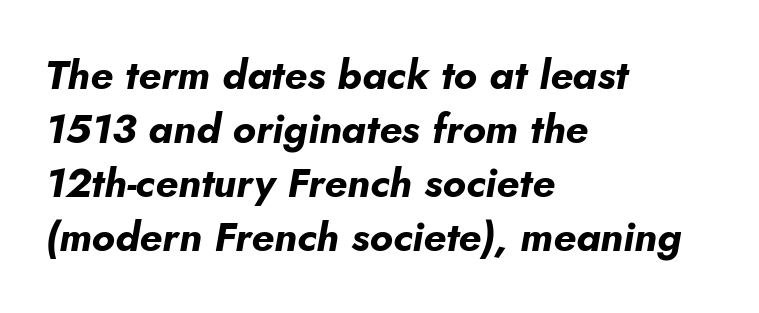
The strip under each line holds only bare page. The rendering anchors every line to the left-hand side. Horizontal bands of white between lines are of average thickness. Its strokes are broad and dark, the hallmark of bold type. Proportional: the letters do not fall into vertical columns. You can tell it's italic because the verticals aren't actually vertical.
